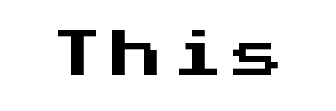
{"serif": "no", "italic": "no", "width": "normal", "stroke_contrast": "medium", "x_height": "medium", "monospaced": "yes", "underline": "no", "glyph_px": 51}
